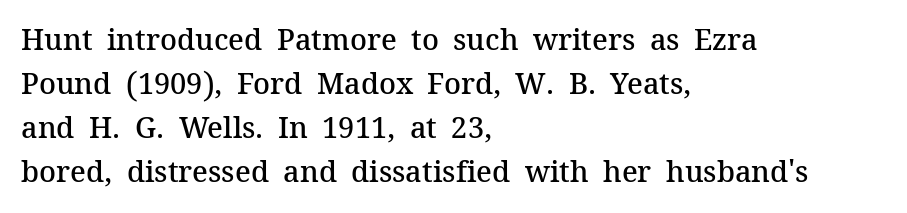
The image shows 29 px semibold serif type, upright; set left-aligned, normal line spacing (1.52x), normal letter spacing, not underlined; medium stroke contrast and a medium x-height.
